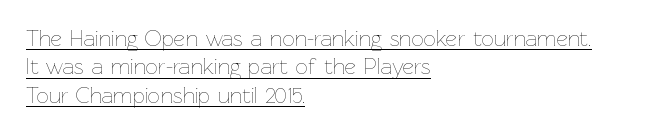
The image shows 22 px text type, upright; set left-aligned, normal line spacing (1.29x), normal letter spacing, underlined.
